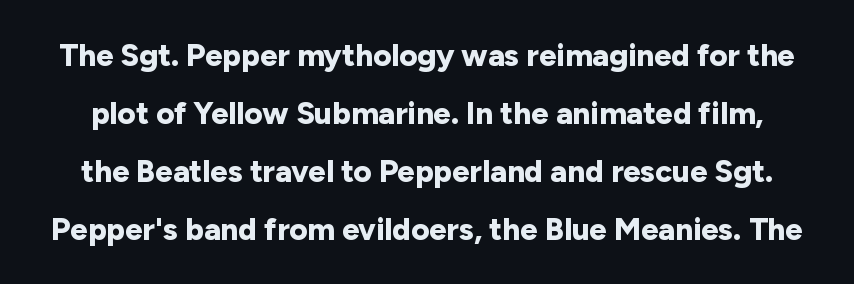
Looks like regular typesetting: each glyph gets only the width it needs. Style check: upright. The glyphs have the mass of a bold cut. Tracking value appears to be zero — textbook default spacing. The letters carry no serifs — their stems end cleanly without finishing strokes.
